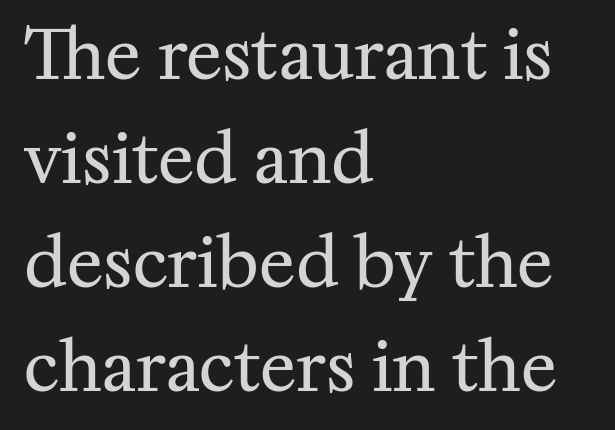
The image shows 68 px regular-weight serif type, upright; set left-aligned, normal line spacing (1.53x), normal letter spacing, not underlined; medium stroke contrast and a medium x-height.
